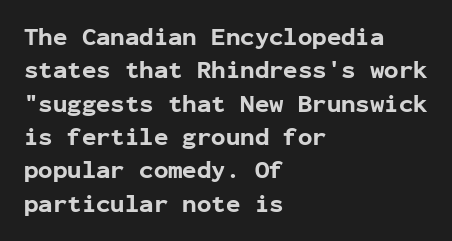
Q: Is the text bold? A: Yes.
Q: Is the text italic (slanted)? A: No, it is upright.
Q: Is the text underlined? A: No.
Q: How is the paragraph aligned? A: Left-aligned.
Q: Is the spacing between letters normal or unusually wide? A: Normal.
Q: Is the spacing between lines tight, normal or loose? A: Normal.
